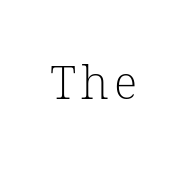
The image shows 46 px light serif type; set not underlined; low stroke contrast and a medium x-height.
